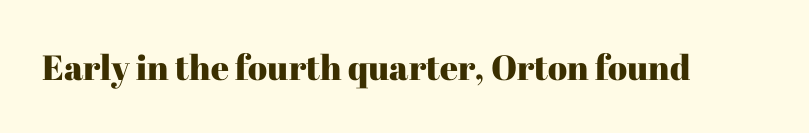
Q: Is the text italic (slanted)? A: No, it is upright.
Q: Is the typeface a serif or a sans-serif typeface? A: Serif.
Q: Is the text underlined? A: No.
Q: Is the spacing between letters normal or unusually wide? A: Normal.
Q: Width (condensed, normal, or wide)? A: Normal.
Q: Stroke contrast? A: High.
Q: x-height? A: Medium.
Q: Monospaced? A: No.
